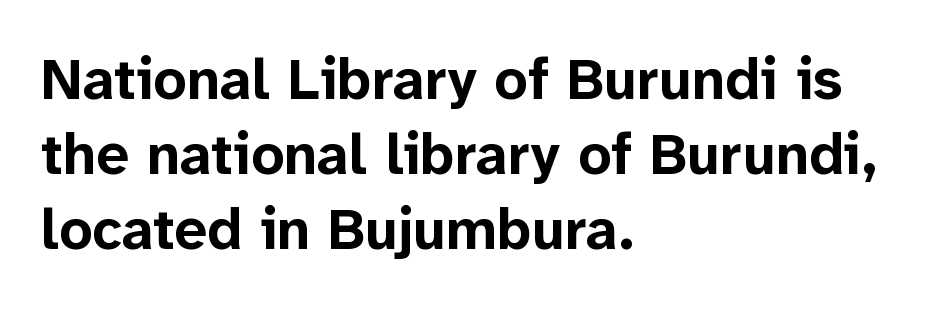
{"serif": "no", "italic": "no", "bold": "yes", "weight": "bold", "width": "normal", "stroke_contrast": "low", "x_height": "medium", "monospaced": "no", "underline": "no", "align": "left", "line_spacing": "normal", "line_spacing_ratio": 1.29, "letter_spacing": "normal", "letter_spacing_em": 0.0, "glyph_px": 58}
